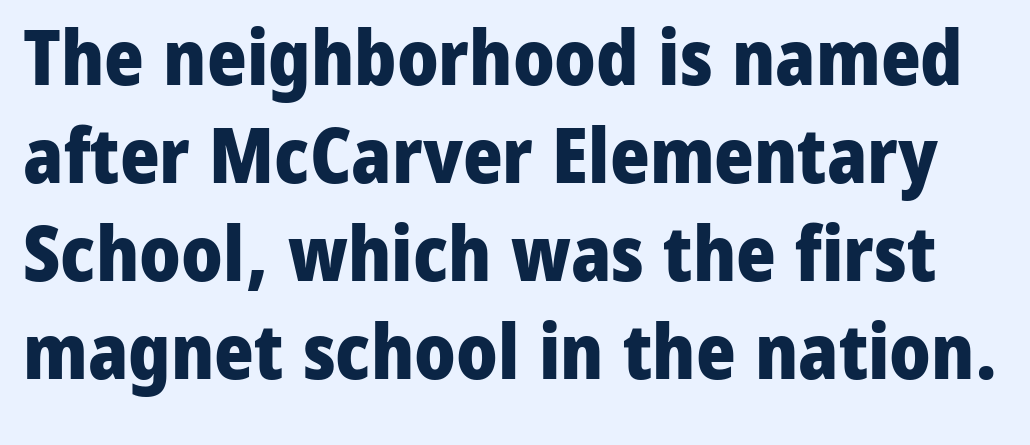
Normally led — the rows are evenly, conventionally spaced. Here the designer chose a conventional face with non-uniform glyph widths. The horizontal fit of the characters is conventional and even. Each letter's strokes conclude bluntly, with no projecting serifs. Italic: no, the glyphs are upright roman. Every letter is thick-stroked: bold, no question.
